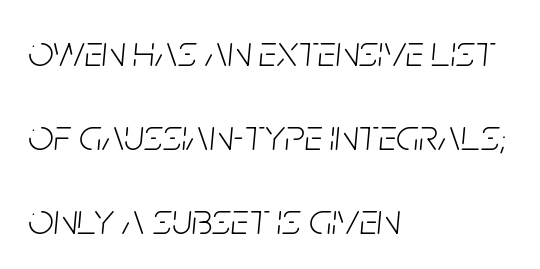
The image shows 45 px light, condensed type, italic (leaning right); set left-aligned, line spacing 1.87x, normal letter spacing, not underlined; low stroke contrast and a large x-height.
